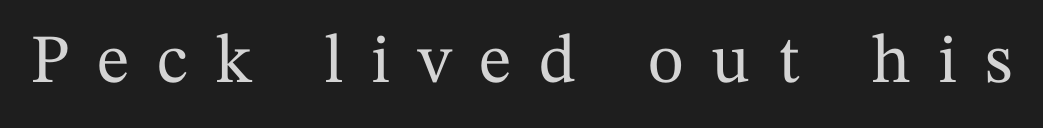
Type style note: has serifs. Beneath every word, the page is bare. Inter-character spacing is expanded well beyond the font's built-in metrics. Designer's note — italics off, roman on. Varying glyph widths throughout — classic text-font behaviour.
